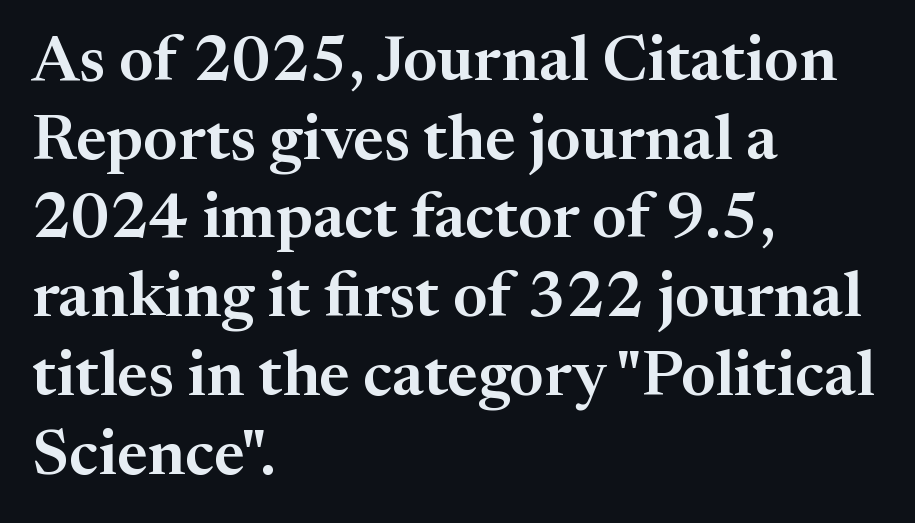
The image shows 64 px serif type, upright; set left-aligned, line spacing 1.23x, normal letter spacing, not underlined; medium stroke contrast and a medium x-height.
